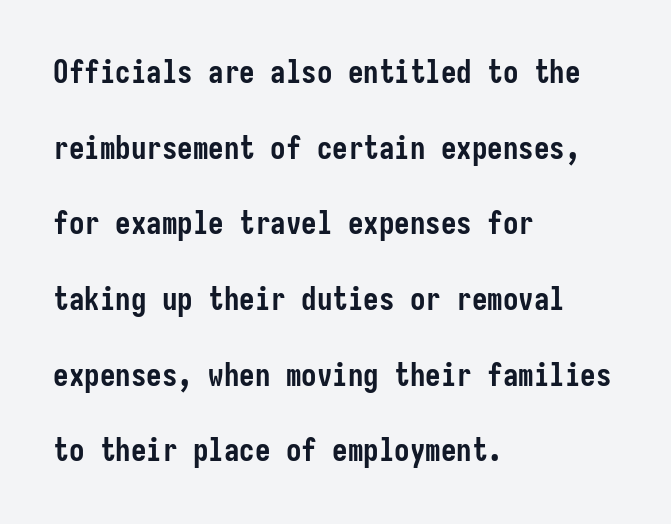
{"serif": "no", "italic": "no", "bold": "yes", "weight": "semibold", "width": "condensed", "stroke_contrast": "low", "x_height": "medium", "underline": "no", "align": "left", "line_spacing": "loose", "line_spacing_ratio": 2.44, "letter_spacing": "normal", "letter_spacing_em": 0.0, "glyph_px": 31}
